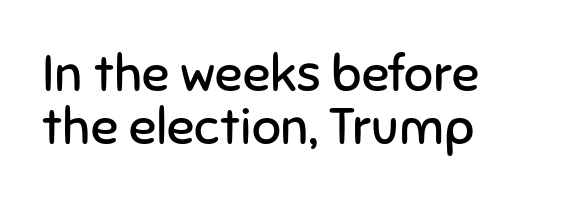
Beneath every word, the page is bare. What kind of face is this? One without serifs — a sans. A typesetter would call this leading minimal, almost set solid. Rendered with straight, roman letterforms. There is no visible air inserted between adjacent glyphs. All the whitespace from short lines collects on the right.
